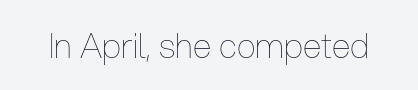
Heft: none added — not bold. The letters stand straight up with perfectly vertical stems. Note the varied advance widths — an 'i' is clearly narrower than an 'm'. Bare-footed words on every line. Tracking here is standard; glyphs follow each other at the usual distance.
